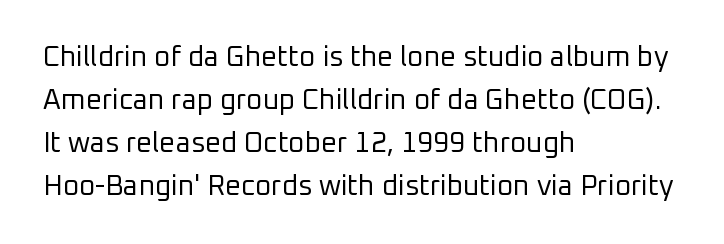
The image shows 28 px regular-weight sans-serif type, upright; set left-aligned, normal line spacing (1.53x), normal letter spacing, not underlined; low stroke contrast and a medium x-height.
